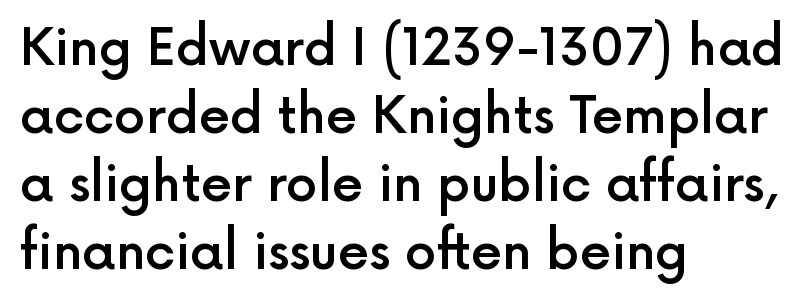
The image shows 50 px semibold sans-serif type, upright; set left-aligned, normal line spacing (1.36x), normal letter spacing, not underlined; a medium x-height.
